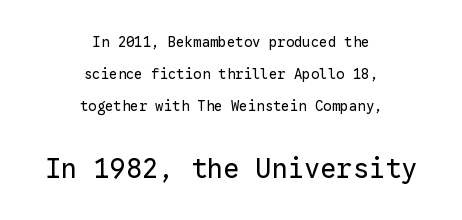
The image shows 27 px text type, upright; set centered, loose line spacing (2.3x), normal letter spacing, not underlined; the second (bottom) block is 1.93x larger.
